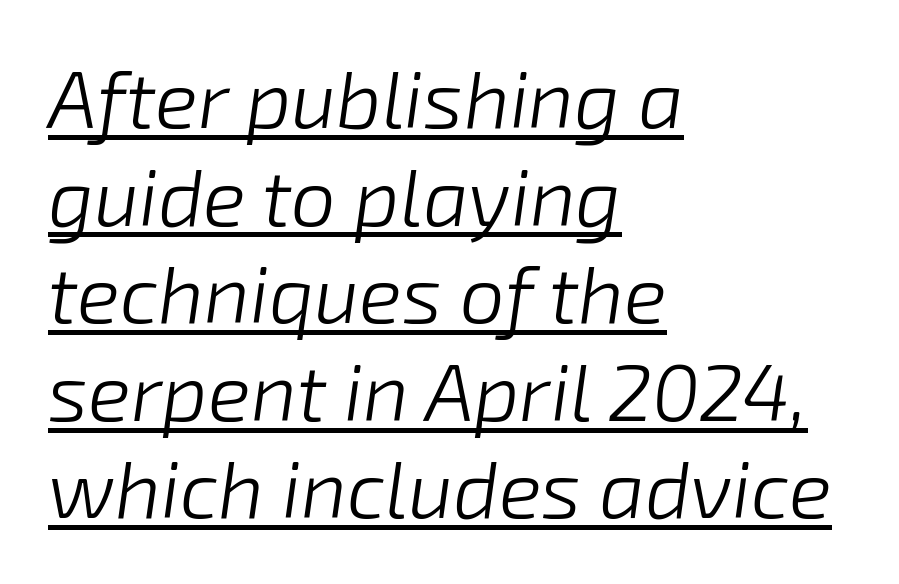
Looks like regular typesetting: each glyph gets only the width it needs. Has an underline been added? It has. Every row of glyphs begins at an identical x-position on the left. The strokes are not fattened; the text isn't bold. Students, note that the glyphs here touch the page at normal intervals.
